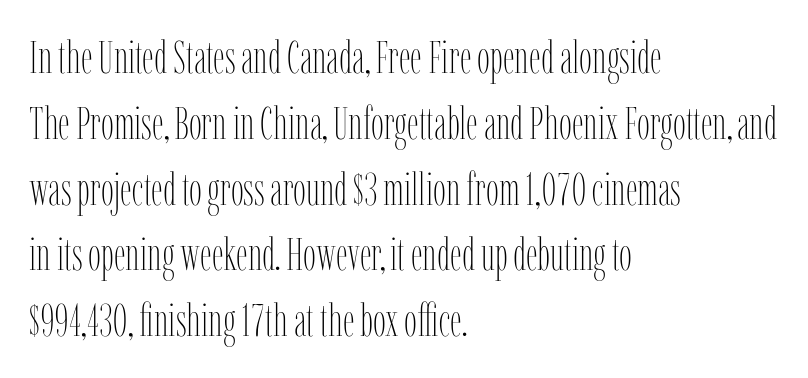
Italic? Not at all — the glyphs are vertical. The line-height multiplier appears to be the usual default. The letterforms sit shoulder to shoulder at normal distance. The words here are not underlined.
